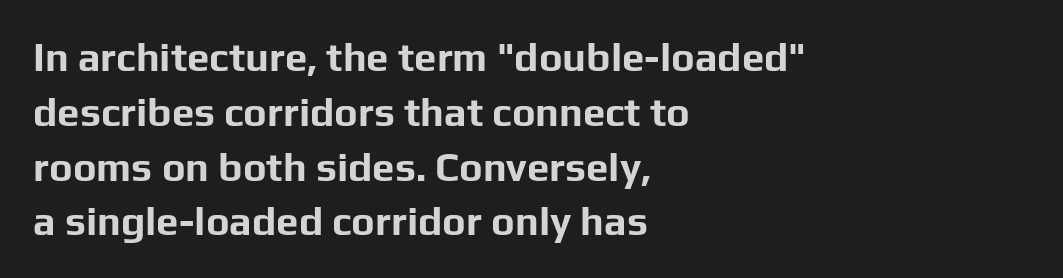
The image shows 40 px bold sans-serif type, upright; set left-aligned, normal line spacing (1.37x), normal letter spacing, not underlined; low stroke contrast and a medium x-height.
